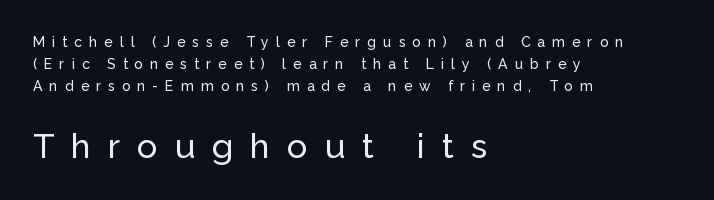
{"serif": "no", "italic": "no", "width": "normal", "stroke_contrast": "low", "x_height": "medium", "monospaced": "no", "underline": "no", "align": "left", "line_spacing": "normal", "line_spacing_ratio": 1.57, "letter_spacing": "wide", "letter_spacing_em": 0.5, "larger_block": "second", "size_ratio": 2.43, "glyph_px": 34}
